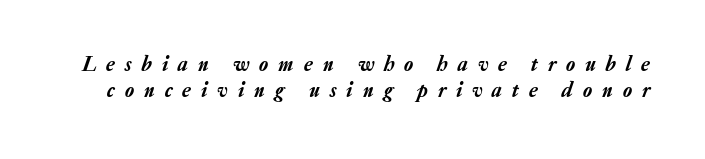
Glance below the letters and you will spot only blank space. Regarding leading, the lines here are spaced in the standard way. Italic? Definitely — the glyphs are oblique. Characters follow at a spacing far wider than the type designer built in.
